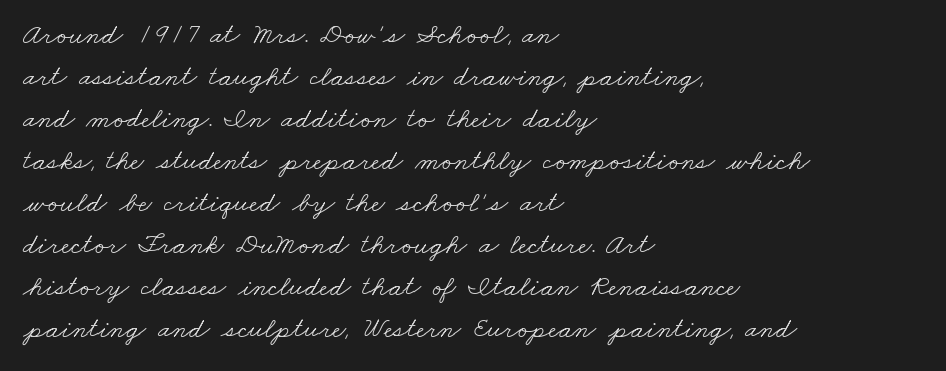
The image shows 29 px light, wide serif type; set left-aligned, normal line spacing (1.45x), normal letter spacing, not underlined; low stroke contrast and a small x-height.
